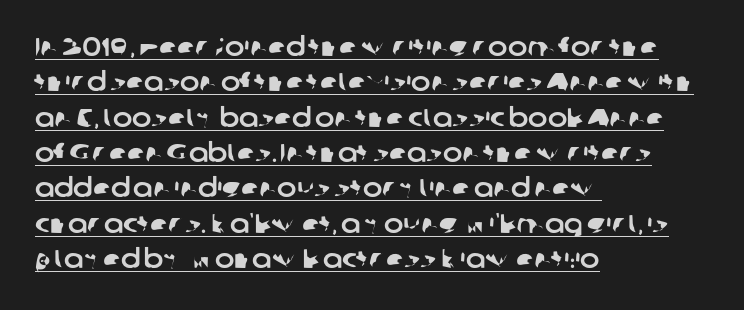
{"underline": "yes", "align": "left", "line_spacing": "normal", "line_spacing_ratio": 1.36, "letter_spacing": "normal", "letter_spacing_em": 0.0, "glyph_px": 26}
